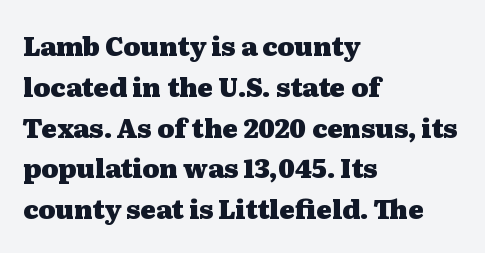
A dark, heavy texture on the line: the type is bold. Characters follow at the spacing the type designer built in. The designer left line spacing at the default. Unmarked baselines from the first word to the last. Posture: vertical.
